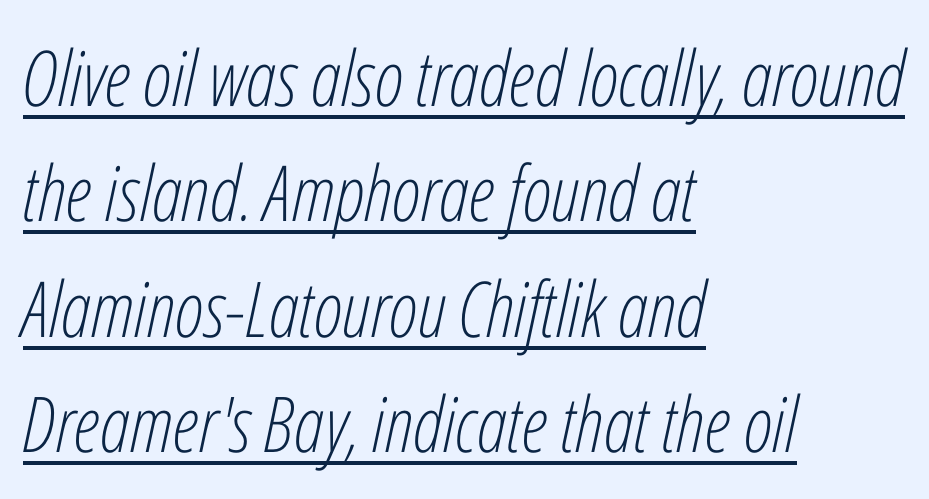
{"italic": "yes", "lean": "right", "slant_degrees": 12, "bold": "no", "weight": "light", "width": "condensed", "stroke_contrast": "low", "x_height": "medium", "monospaced": "no", "underline": "yes", "align": "left", "line_spacing": "normal", "line_spacing_ratio": 1.5, "letter_spacing": "normal", "letter_spacing_em": 0.0, "glyph_px": 77}
